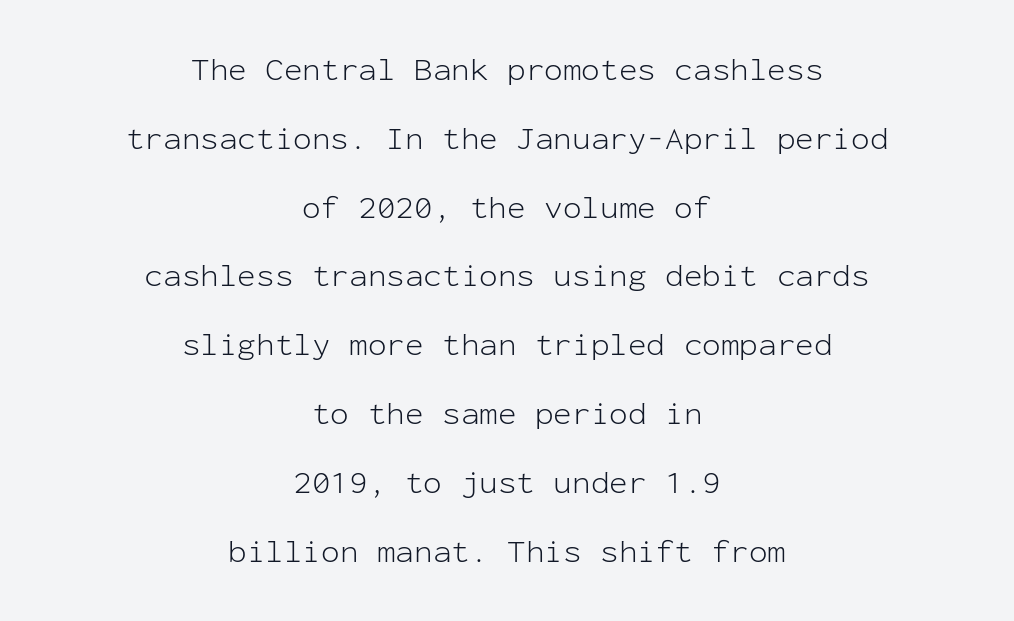
Q: Is the text bold? A: No.
Q: Is the text italic (slanted)? A: No, it is upright.
Q: Is the typeface a serif or a sans-serif typeface? A: Sans-serif.
Q: Is the text underlined? A: No.
Q: How is the paragraph aligned? A: Centered.
Q: Is the spacing between letters normal or unusually wide? A: Normal.
Q: Is the spacing between lines tight, normal or loose? A: Loose.
Q: Width (condensed, normal, or wide)? A: Normal.
Q: Stroke contrast? A: Low.
Q: x-height? A: Medium.
Q: Monospaced? A: Yes.
